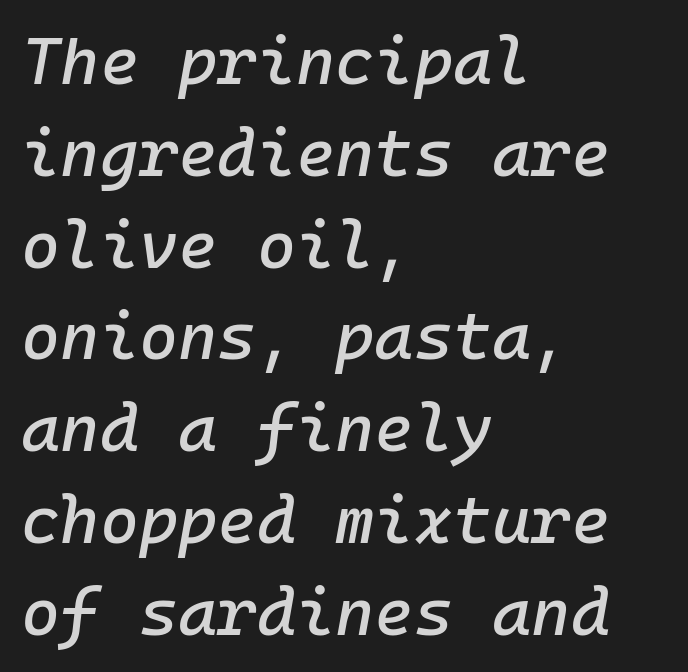
{"italic": "yes", "lean": "right", "slant_degrees": 10, "width": "normal", "stroke_contrast": "low", "x_height": "medium", "monospaced": "yes", "underline": "no", "align": "left", "line_spacing": "normal", "line_spacing_ratio": 1.37, "letter_spacing": "normal", "letter_spacing_em": 0.0, "glyph_px": 67}
